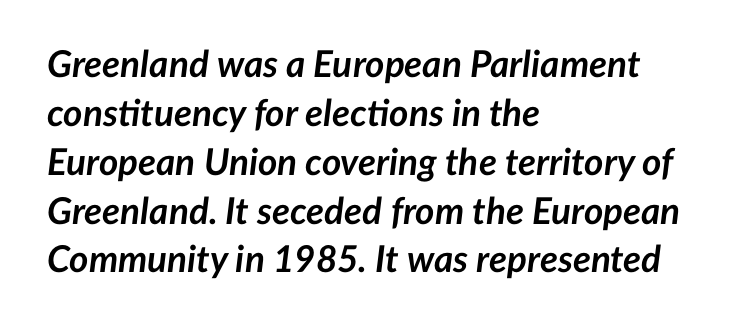
The image shows 37 px semibold type, italic (leaning right); set left-aligned, normal line spacing (1.32x), normal letter spacing, not underlined; low stroke contrast and a medium x-height.
